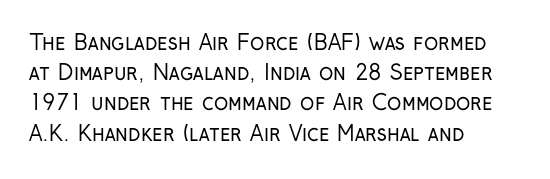
{"italic": "no", "bold": "no", "underline": "no", "align": "left", "line_spacing": "normal", "line_spacing_ratio": 1.44, "letter_spacing": "normal", "letter_spacing_em": 0.0, "glyph_px": 21}
